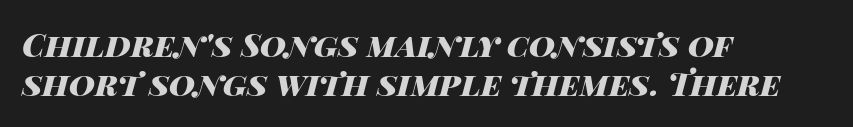
Q: Is the text bold? A: Yes.
Q: Is the text italic (slanted)? A: Yes, it leans right by about 14 degrees.
Q: Is the text underlined? A: No.
Q: How is the paragraph aligned? A: Left-aligned.
Q: Is the spacing between letters normal or unusually wide? A: Normal.
Q: Width (condensed, normal, or wide)? A: Wide.
Q: Stroke contrast? A: High.
Q: x-height? A: Large.
Q: Monospaced? A: No.
